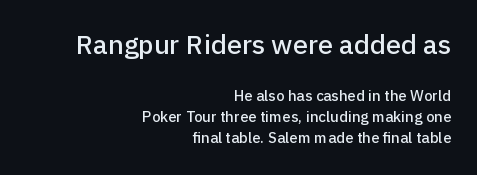
The image shows 27 px text type, upright; set right-aligned, normal line spacing (1.4x), normal letter spacing, not underlined; the first (top) block is 1.8x larger.
